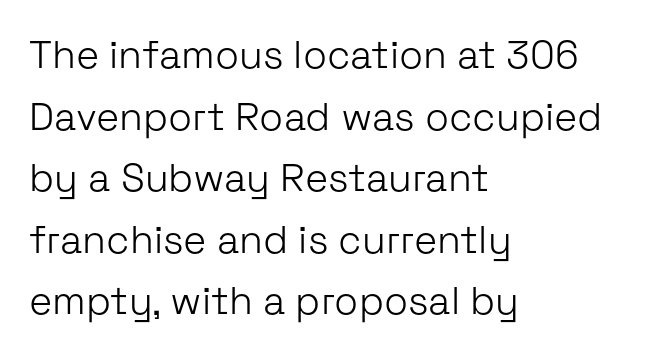
The letters advance in unequal steps, a hallmark of proportional type. The rag falls on the right side of this text block. If you drew a line through each stem, it would be perfectly vertical. Summary of weight: not heavy and not bold. Underline: absent. A typesetter would label this face a sans.
